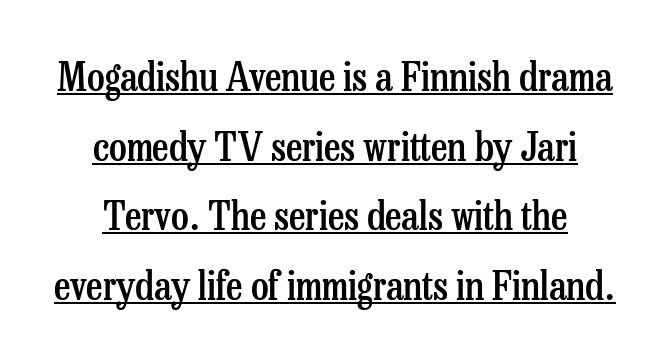
{"serif": "yes", "italic": "no", "bold": "semi", "weight": "semibold", "width": "condensed", "stroke_contrast": "low", "x_height": "medium", "monospaced": "no", "underline": "yes", "align": "center", "line_spacing_ratio": 1.74, "letter_spacing": "normal", "letter_spacing_em": 0.0, "glyph_px": 40}
